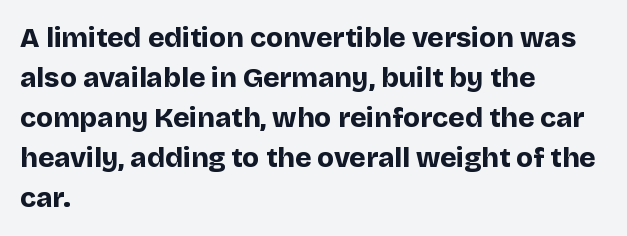
The image shows 28 px bold sans-serif type, upright; set left-aligned, normal line spacing (1.43x), normal letter spacing, not underlined; low stroke contrast and a large x-height.
